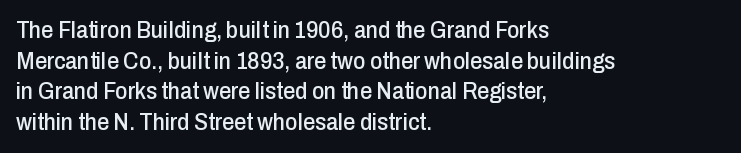
The image shows 24 px text type, upright; set left-aligned, normal line spacing (1.28x), normal letter spacing, not underlined.
